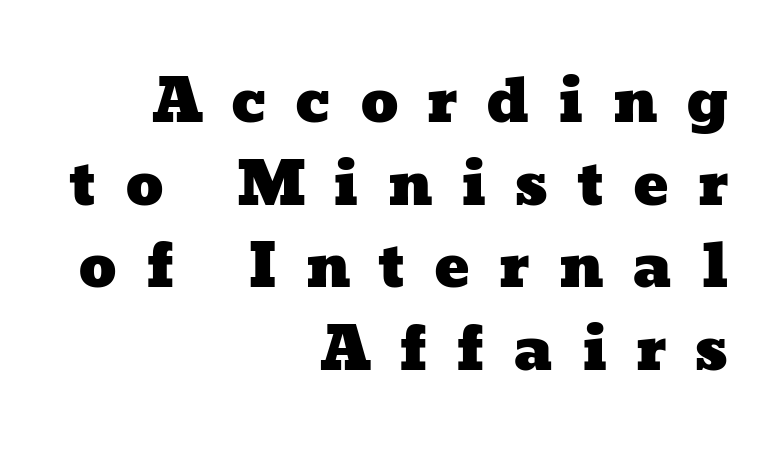
{"width": "wide", "stroke_contrast": "low", "x_height": "medium", "monospaced": "no", "underline": "no", "align": "right", "line_spacing": "normal", "line_spacing_ratio": 1.4, "letter_spacing": "wide", "letter_spacing_em": 0.48, "glyph_px": 59}
